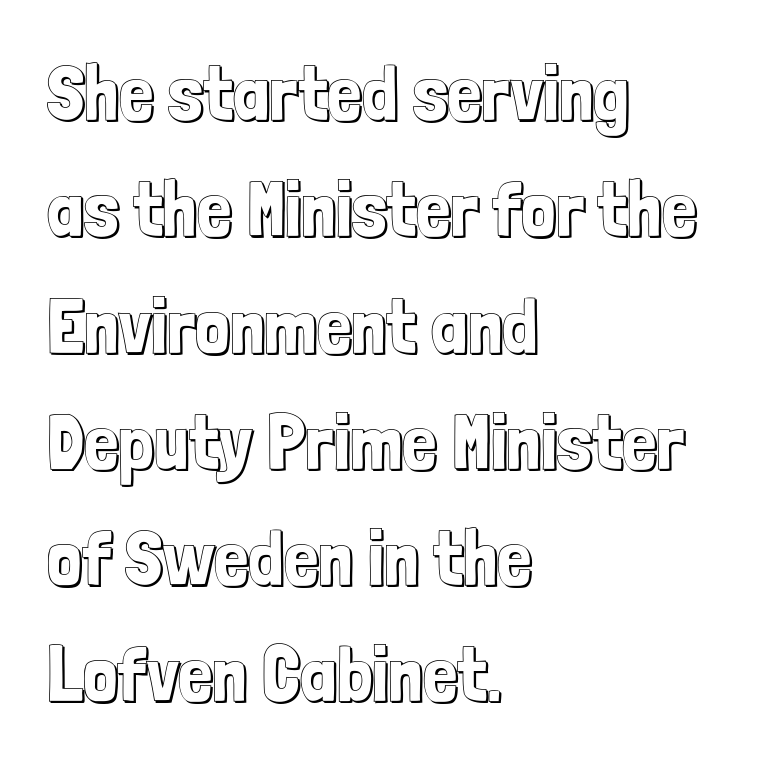
The image shows 77 px condensed type, upright; set left-aligned, normal line spacing (1.51x), normal letter spacing, not underlined; a medium x-height.
